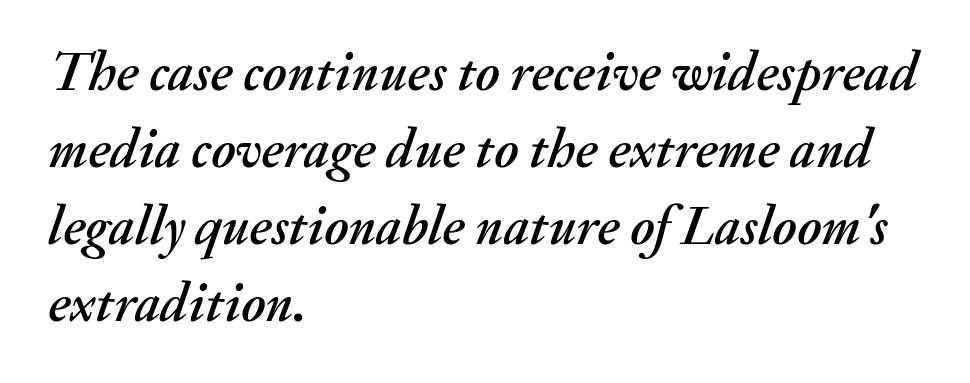
{"italic": "yes", "lean": "right", "slant_degrees": 20, "width": "normal", "stroke_contrast": "medium", "x_height": "small", "monospaced": "no", "underline": "no", "align": "left", "line_spacing": "normal", "line_spacing_ratio": 1.4, "letter_spacing": "normal", "letter_spacing_em": 0.0, "glyph_px": 55}
